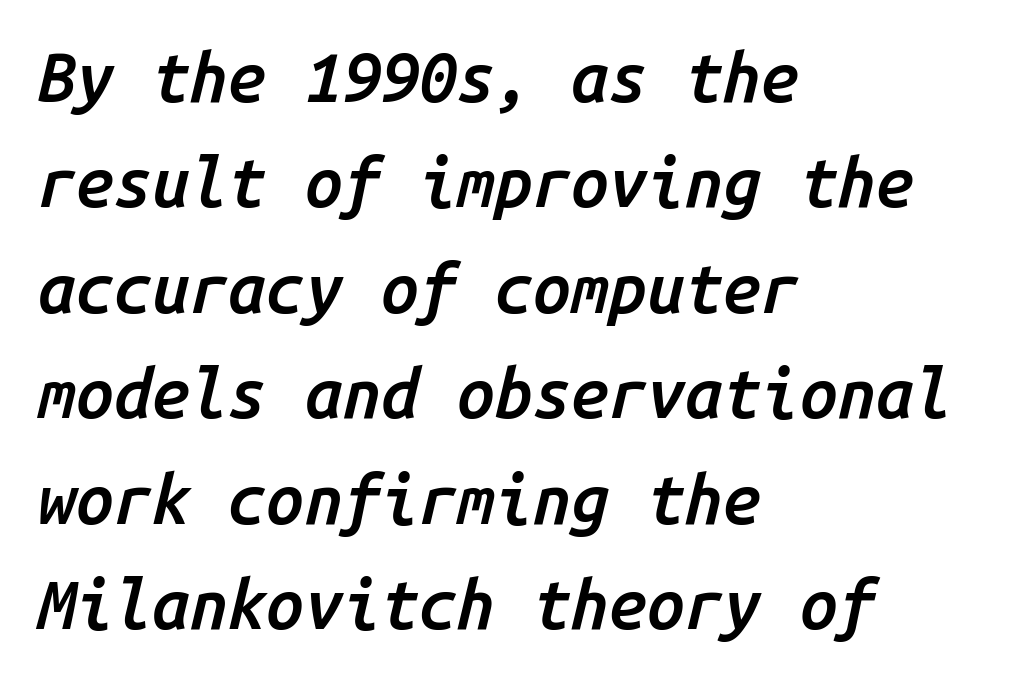
The image shows 68 px semibold type, italic (leaning right), monospaced; set left-aligned, normal line spacing (1.55x), normal letter spacing, not underlined; low stroke contrast and a medium x-height.
